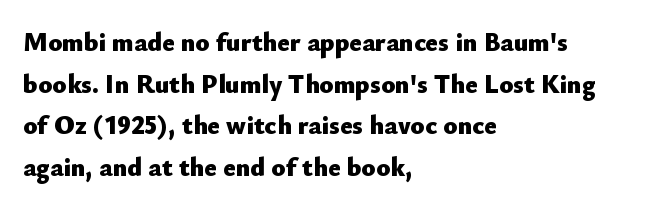
When letters stand straight like this, we call the style roman or upright. Successive baselines arrive at the customary interval. This rendering uses left alignment, leaving the right contour irregular. Notice how thick the strokes are: this is what a full bold looks like.
